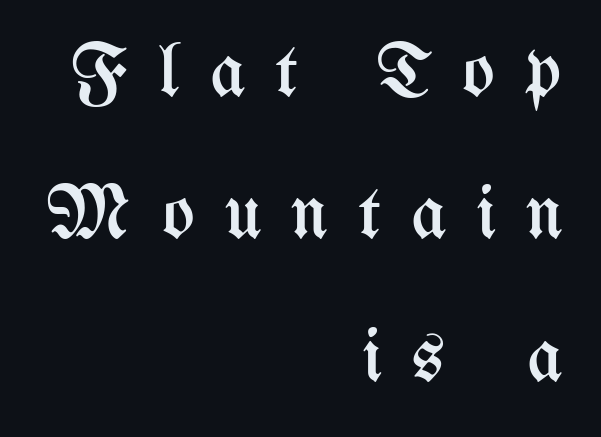
Lines of text with bare space underneath. The lines are quadded right. Every character sits straight up, as roman type does. Stroke thickness stays within the range of a standard reading face or lighter. Do the characters align in a grid? No, the font is proportional. Glyph-to-glyph distance is far greater than everyday printed text.
